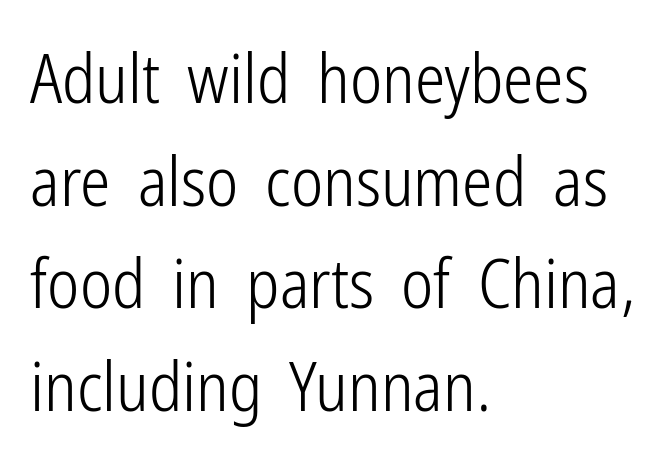
Q: Is the text bold? A: No.
Q: Is the text italic (slanted)? A: No, it is upright.
Q: Is the typeface a serif or a sans-serif typeface? A: Sans-serif.
Q: Is the text underlined? A: No.
Q: How is the paragraph aligned? A: Left-aligned.
Q: Is the spacing between letters normal or unusually wide? A: Normal.
Q: Is the spacing between lines tight, normal or loose? A: Normal.
Q: Width (condensed, normal, or wide)? A: Condensed.
Q: Stroke contrast? A: Low.
Q: x-height? A: Medium.
Q: Monospaced? A: No.
